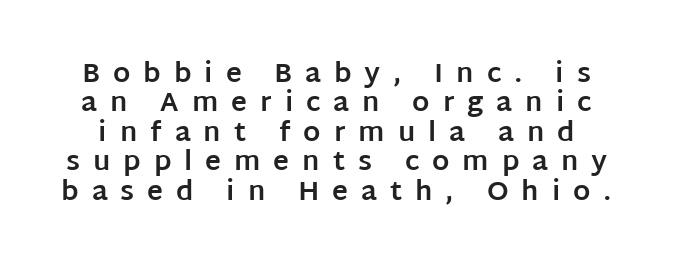
Q: Is the text bold? A: Yes.
Q: Is the text italic (slanted)? A: No, it is upright.
Q: Is the text underlined? A: No.
Q: Is the spacing between letters normal or unusually wide? A: Unusually wide.
Q: Is the spacing between lines tight, normal or loose? A: Tight.
